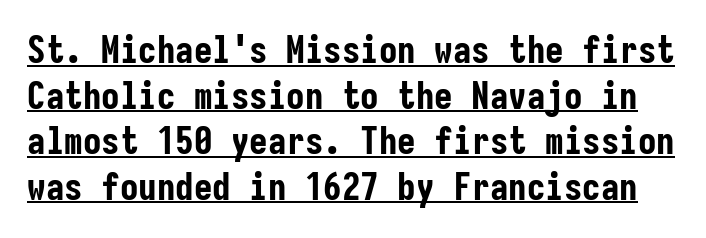
{"serif": "no", "italic": "no", "bold": "yes", "weight": "bold", "width": "condensed", "stroke_contrast": "low", "x_height": "medium", "monospaced": "yes", "underline": "yes", "line_spacing_ratio": 1.23, "letter_spacing": "normal", "letter_spacing_em": 0.0, "glyph_px": 37}
